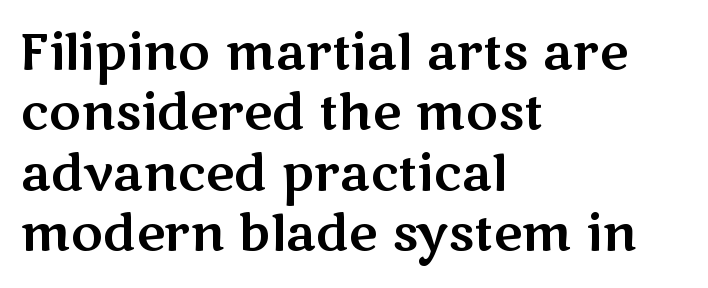
In terms of letterform style, serifs are entirely absent. Layout note: lines flush left. You could not count columns in this text — the font is proportionally spaced. Each word holds together tightly as a unit, with standard inter-letter gaps. Italic: no, the glyphs are upright roman.
